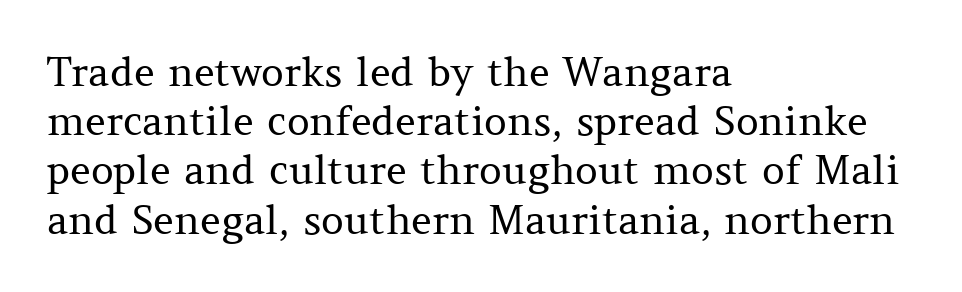
{"serif": "yes", "italic": "no", "bold": "no", "weight": "regular", "width": "normal", "stroke_contrast": "medium", "x_height": "medium", "monospaced": "no", "underline": "no", "align": "left", "line_spacing_ratio": 1.23, "letter_spacing": "normal", "letter_spacing_em": 0.0, "glyph_px": 40}
